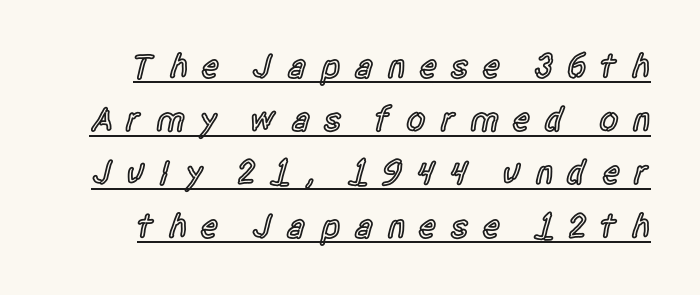
{"serif": "no", "bold": "semi", "weight": "semibold", "width": "condensed", "x_height": "large", "monospaced": "no", "underline": "yes", "line_spacing": "normal", "line_spacing_ratio": 1.52, "letter_spacing": "wide", "letter_spacing_em": 0.38, "glyph_px": 35}
